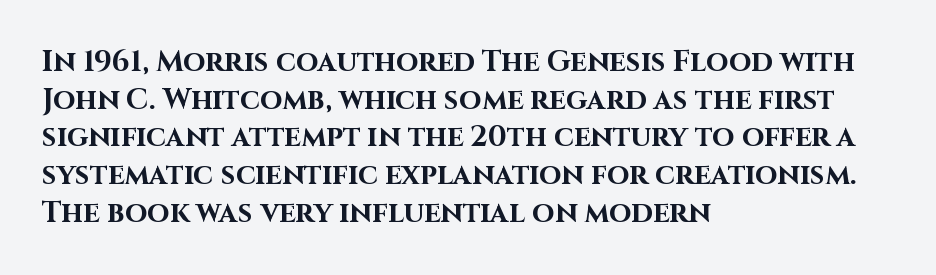
Q: Is the text bold? A: Yes.
Q: Is the text italic (slanted)? A: No, it is upright.
Q: Is the typeface a serif or a sans-serif typeface? A: Sans-serif.
Q: Is the text underlined? A: No.
Q: How is the paragraph aligned? A: Left-aligned.
Q: Is the spacing between letters normal or unusually wide? A: Normal.
Q: Is the spacing between lines tight, normal or loose? A: Normal.
Q: Width (condensed, normal, or wide)? A: Normal.
Q: Stroke contrast? A: High.
Q: x-height? A: Large.
Q: Monospaced? A: No.
